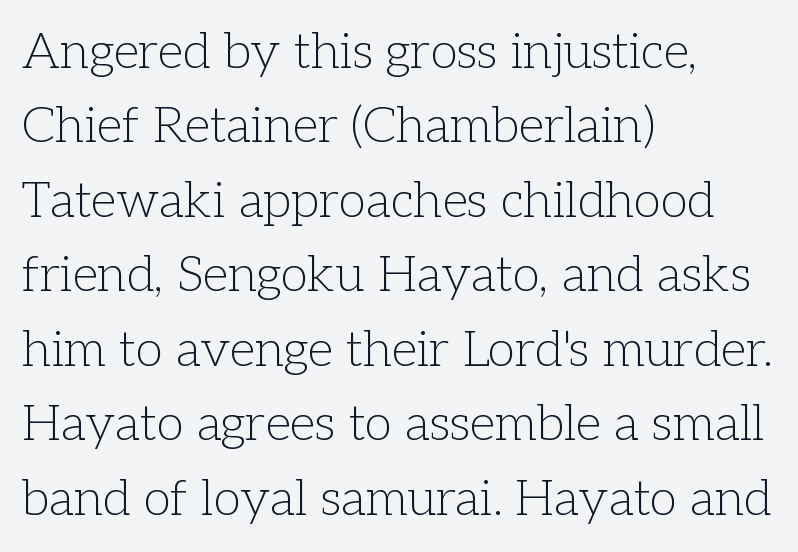
Q: Is the text bold? A: No.
Q: Is the text italic (slanted)? A: No, it is upright.
Q: Is the typeface a serif or a sans-serif typeface? A: Serif.
Q: Is the text underlined? A: No.
Q: How is the paragraph aligned? A: Left-aligned.
Q: Is the spacing between letters normal or unusually wide? A: Normal.
Q: Is the spacing between lines tight, normal or loose? A: Normal.
Q: Width (condensed, normal, or wide)? A: Normal.
Q: Stroke contrast? A: Low.
Q: x-height? A: Medium.
Q: Monospaced? A: No.
